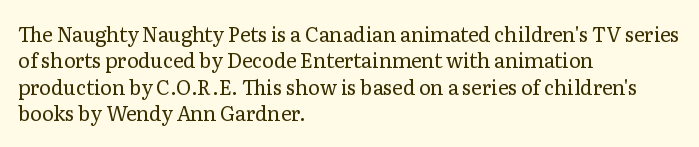
Characters remain perfectly vertical along every line. Rows of type keep a routine distance in the vertical direction. The face looks like a standard text weight, possibly lighter. Letter spacing: default. Each row of text sits above clean, open space.
